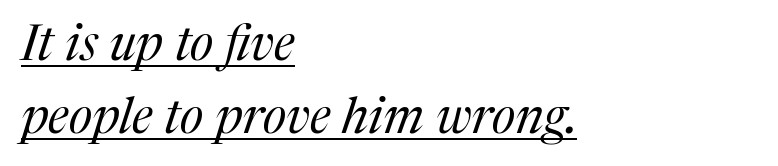
The image shows 50 px regular-weight serif type, italic (leaning right); set left-aligned, normal line spacing (1.46x), normal letter spacing, underlined; medium stroke contrast and a medium x-height.
